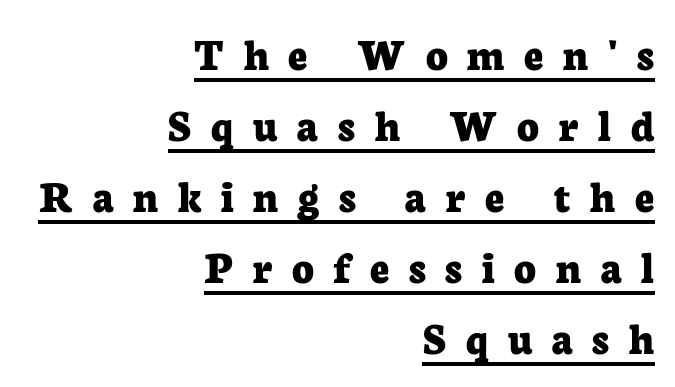
Q: Is the text bold? A: Yes.
Q: Is the text italic (slanted)? A: No, it is upright.
Q: Is the typeface a serif or a sans-serif typeface? A: Serif.
Q: Is the text underlined? A: Yes.
Q: How is the paragraph aligned? A: Right-aligned.
Q: Is the spacing between letters normal or unusually wide? A: Unusually wide.
Q: Is the spacing between lines tight, normal or loose? A: Normal.
Q: Width (condensed, normal, or wide)? A: Normal.
Q: Stroke contrast? A: Low.
Q: x-height? A: Medium.
Q: Monospaced? A: No.
